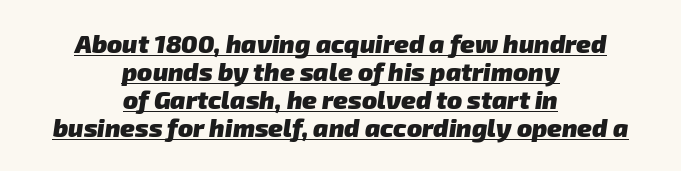
{"bold": "yes", "underline": "yes", "align": "center", "line_spacing": "tight", "line_spacing_ratio": 1.12, "letter_spacing": "normal", "letter_spacing_em": 0.0, "glyph_px": 25}
